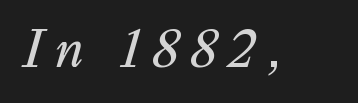
The image shows 56 px regular-weight sans-serif type; set unusually wide letter spacing (+0.21 em), not underlined; medium stroke contrast and a medium x-height.
